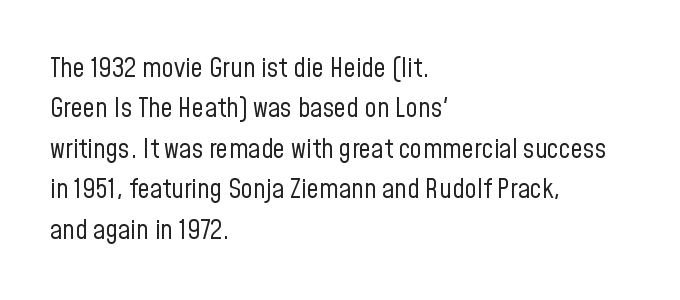
{"italic": "no", "bold": "no", "underline": "no", "align": "left", "line_spacing": "normal", "line_spacing_ratio": 1.5, "letter_spacing": "normal", "letter_spacing_em": 0.0, "glyph_px": 27}
